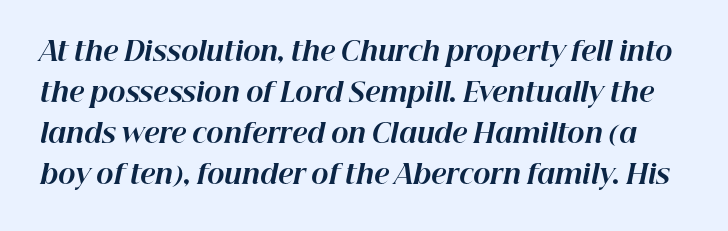
Honestly, the letter spacing is just normal — you wouldn't notice it. The glyphs look as if they've been sheared to an angle. Letters rest on an invisible, unmarked baseline. The passage shown is emphatically bold. One glance says typical: line gaps are just what's usual.
